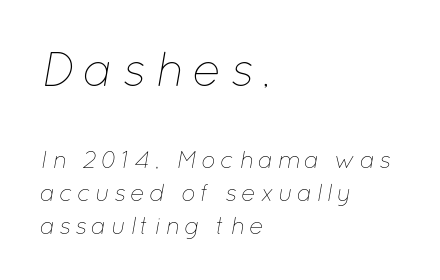
The image shows 48 px thin type, italic (leaning right); set left-aligned, normal line spacing (1.38x), not underlined; the first (top) block is 2.0x larger; low stroke contrast and a medium x-height.
